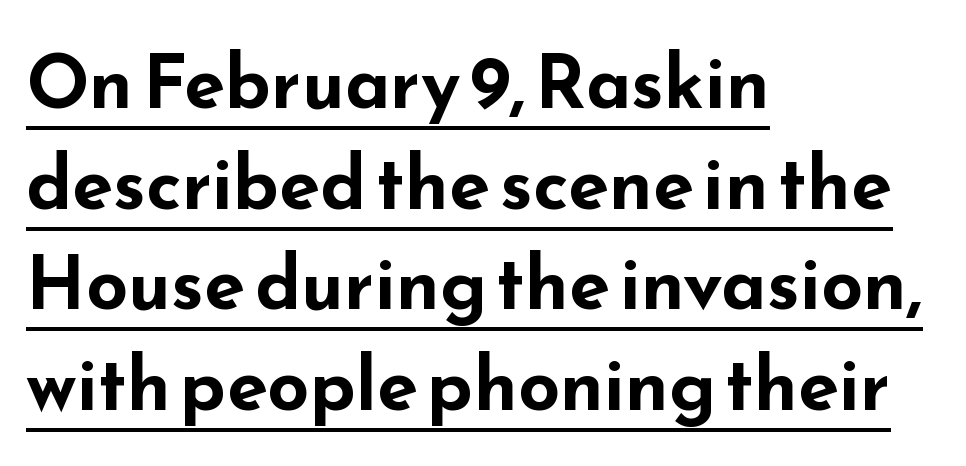
{"serif": "no", "italic": "no", "bold": "yes", "weight": "bold", "width": "wide", "stroke_contrast": "low", "x_height": "small", "monospaced": "no", "underline": "yes", "align": "left", "line_spacing": "normal", "line_spacing_ratio": 1.36, "letter_spacing": "normal", "letter_spacing_em": 0.0, "glyph_px": 74}
